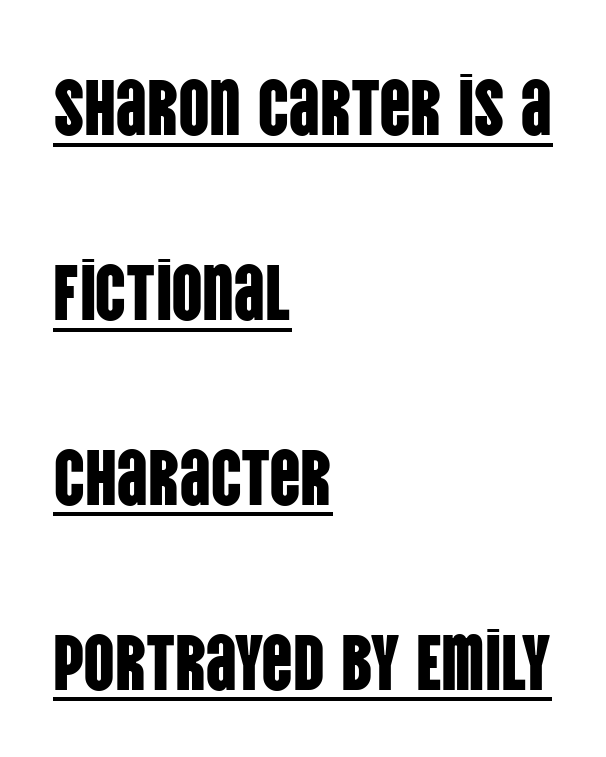
{"serif": "no", "italic": "no", "width": "condensed", "stroke_contrast": "low", "x_height": "large", "monospaced": "no", "underline": "yes", "align": "left", "line_spacing": "loose", "line_spacing_ratio": 2.37, "letter_spacing": "normal", "letter_spacing_em": 0.0, "glyph_px": 78}
